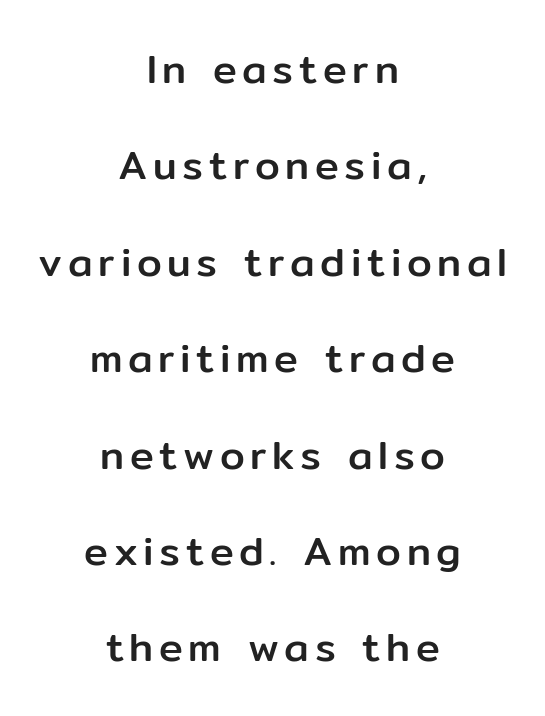
{"serif": "no", "italic": "no", "width": "normal", "stroke_contrast": "low", "x_height": "medium", "monospaced": "no", "underline": "no", "align": "center", "line_spacing": "loose", "line_spacing_ratio": 2.41, "glyph_px": 40}
